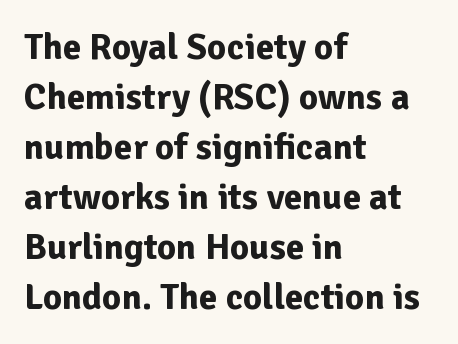
Quick note: interline space is typical. Ordinary non-slanted type is in use. Is the block centered? No — it sits flush against the left margin. Each letter's strokes conclude bluntly, with no projecting serifs.
